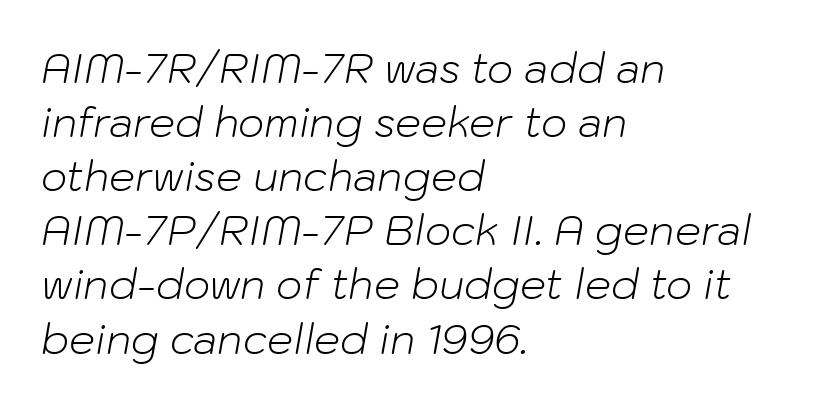
The face used here is proportionally spaced, like ordinary book or web type. There is no visible air inserted between adjacent glyphs. The lines are quadded left. The area under the type is left untouched. Nothing heavy about these letters — not bold at all. The rendering uses a moderate line-height, typical for paragraphs.
